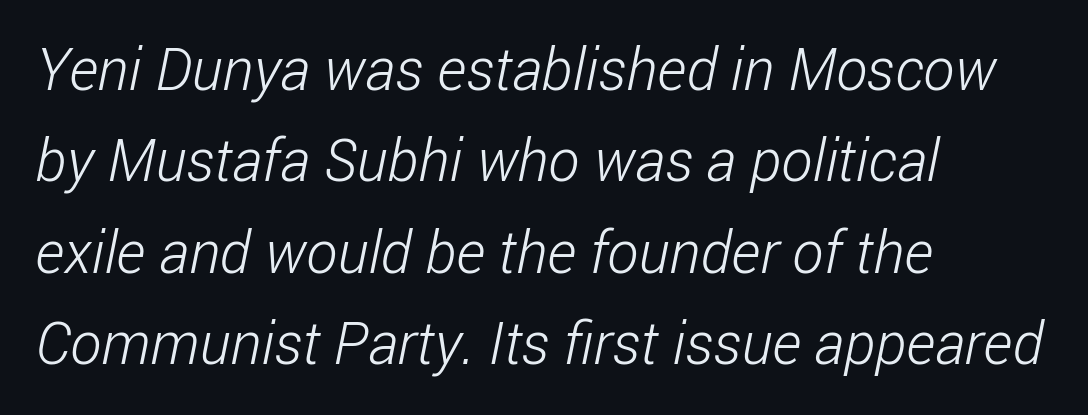
The image shows 59 px light, condensed sans-serif type; set left-aligned, normal line spacing (1.55x), normal letter spacing, not underlined; low stroke contrast and a medium x-height.
